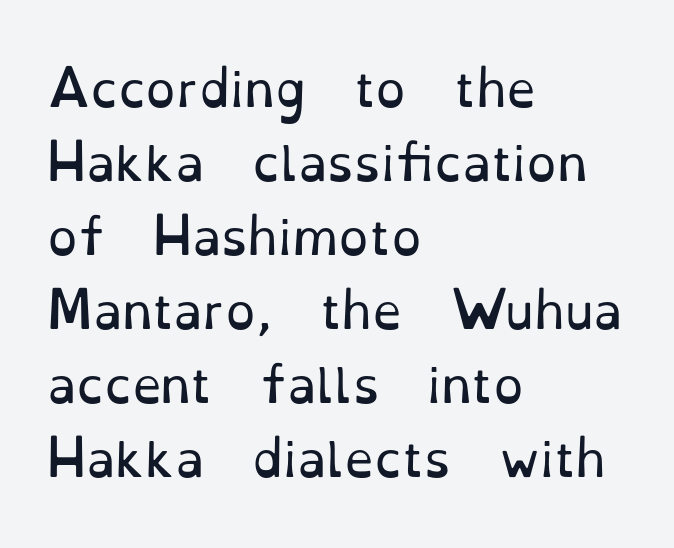
Q: Is the text bold? A: No.
Q: Is the text italic (slanted)? A: No, it is upright.
Q: Is the typeface a serif or a sans-serif typeface? A: Sans-serif.
Q: Is the text underlined? A: No.
Q: How is the paragraph aligned? A: Left-aligned.
Q: Is the spacing between letters normal or unusually wide? A: Normal.
Q: Is the spacing between lines tight, normal or loose? A: Normal.
Q: Width (condensed, normal, or wide)? A: Normal.
Q: Stroke contrast? A: Low.
Q: x-height? A: Small.
Q: Monospaced? A: No.
